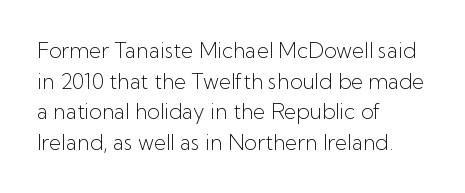
The image shows 21 px text type, upright; set left-aligned, normal line spacing (1.46x), normal letter spacing, not underlined.
